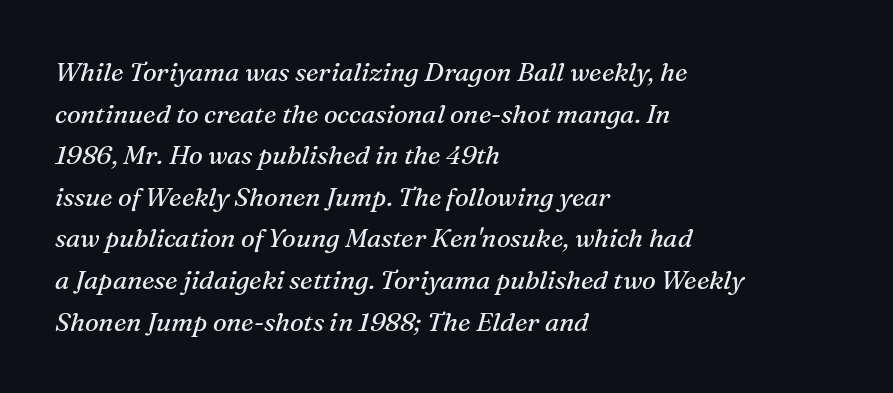
Q: Is the text bold? A: No.
Q: Is the text italic (slanted)? A: Yes, it leans right by about 16 degrees.
Q: Is the text underlined? A: No.
Q: How is the paragraph aligned? A: Left-aligned.
Q: Is the spacing between letters normal or unusually wide? A: Normal.
Q: Is the spacing between lines tight, normal or loose? A: Normal.
